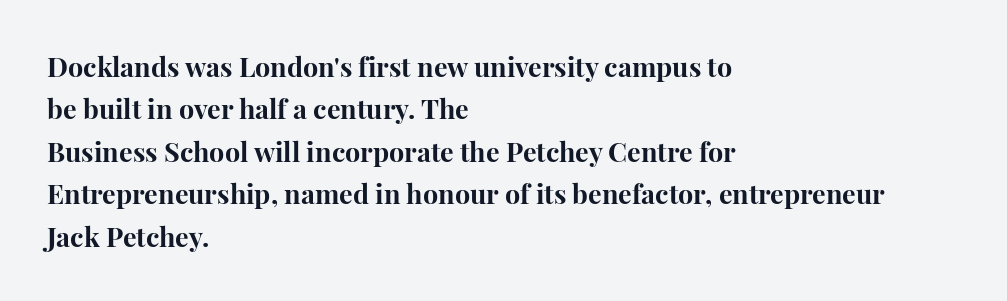
The image shows 27 px bold type, upright; set left-aligned, normal line spacing (1.57x), normal letter spacing, not underlined.
